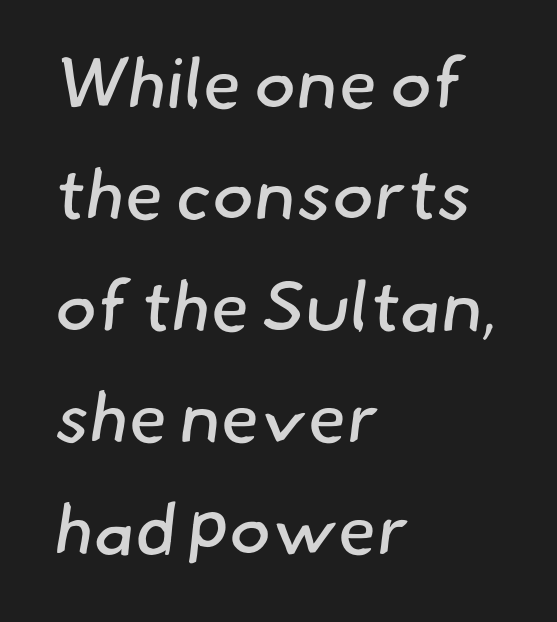
{"serif": "no", "bold": "no", "weight": "regular", "width": "normal", "stroke_contrast": "low", "x_height": "small", "monospaced": "no", "underline": "no", "align": "left", "line_spacing": "normal", "line_spacing_ratio": 1.57, "letter_spacing": "normal", "letter_spacing_em": 0.0, "glyph_px": 71}
